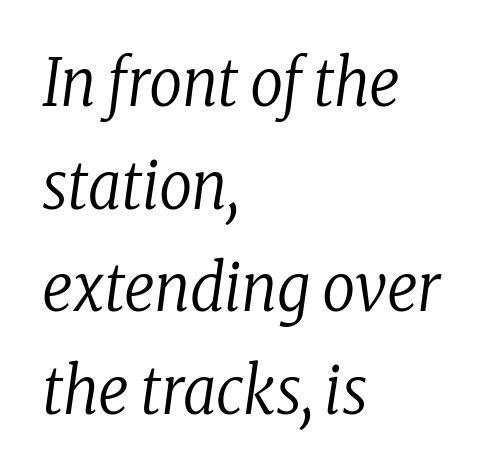
Q: Is the text bold? A: No.
Q: Is the text italic (slanted)? A: Yes, it leans right by about 8 degrees.
Q: Is the typeface a serif or a sans-serif typeface? A: Serif.
Q: Is the text underlined? A: No.
Q: How is the paragraph aligned? A: Left-aligned.
Q: Is the spacing between letters normal or unusually wide? A: Normal.
Q: Is the spacing between lines tight, normal or loose? A: Normal.
Q: Width (condensed, normal, or wide)? A: Condensed.
Q: Stroke contrast? A: Low.
Q: x-height? A: Medium.
Q: Monospaced? A: No.
